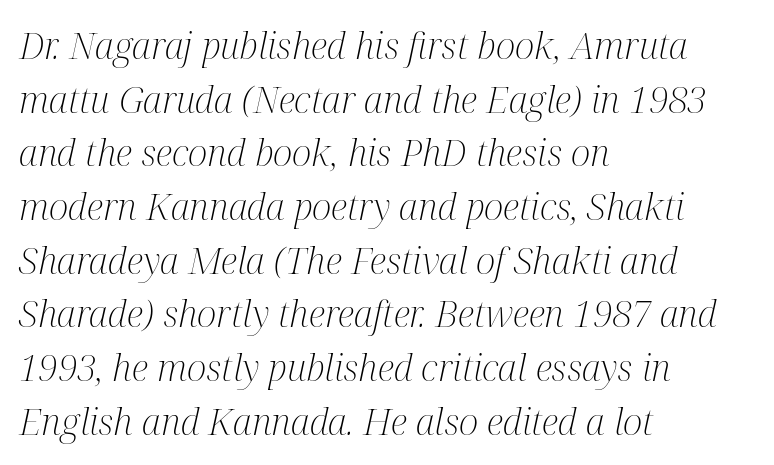
You could not count columns in this text — the font is proportionally spaced. Honestly, there is no underline to notice here at all. The passage is arranged the way most books set body copy — flush left. You can tell from the footed stems that serif type was used. There is no visible air inserted between adjacent glyphs.
